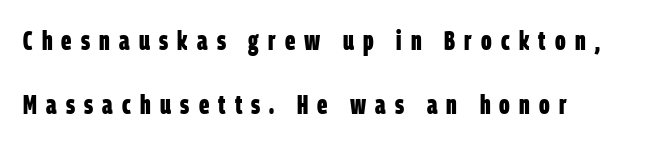
{"bold": "yes", "underline": "no", "line_spacing": "loose", "line_spacing_ratio": 2.37, "letter_spacing": "wide", "letter_spacing_em": 0.34, "glyph_px": 27}
